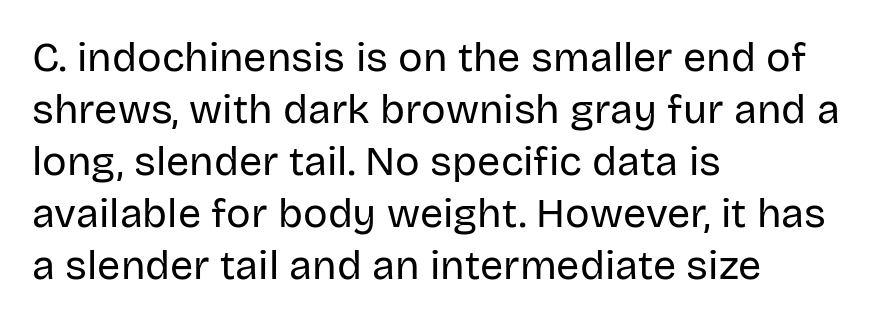
Glance below the letters and you will spot only blank space. Horizontal alignment here is leftward, the default for most running prose. Reading down the column, the eye jumps a familiar distance to each next line. Serif or sans? Sans — the stroke terminals are bare. The strokes carry an ordinary text weight at most. Every stem runs plumb, perpendicular to the baseline.
